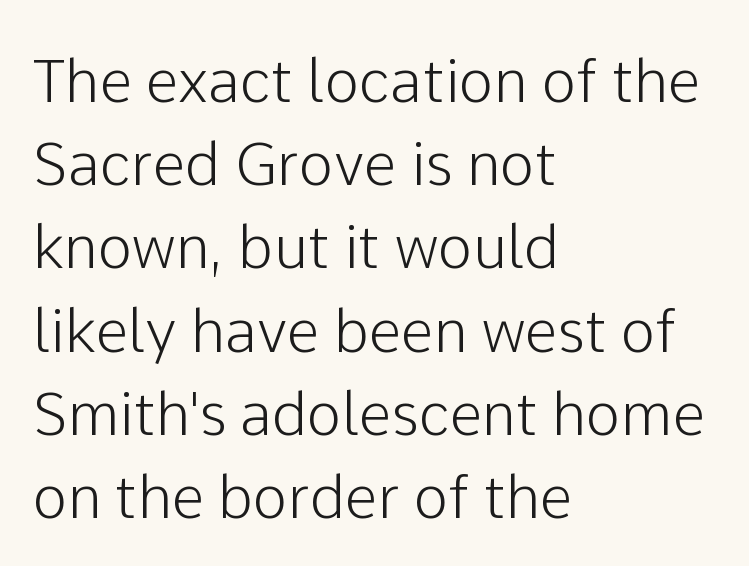
The image shows 59 px sans-serif type, upright; set left-aligned, normal line spacing (1.41x), normal letter spacing, not underlined; low stroke contrast and a medium x-height.
